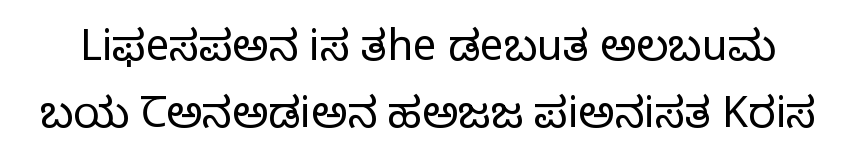
Q: Is the text bold? A: No.
Q: Is the text italic (slanted)? A: No, it is upright.
Q: Is the typeface a serif or a sans-serif typeface? A: Serif.
Q: Is the text underlined? A: No.
Q: Is the spacing between letters normal or unusually wide? A: Normal.
Q: Is the spacing between lines tight, normal or loose? A: Normal.
Q: Width (condensed, normal, or wide)? A: Normal.
Q: Stroke contrast? A: Low.
Q: x-height? A: Large.
Q: Monospaced? A: No.
